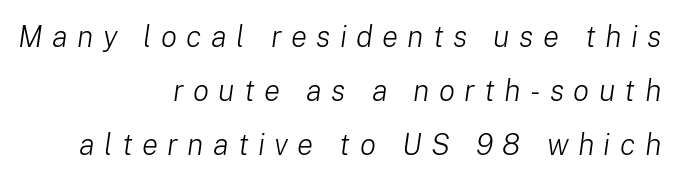
{"italic": "yes", "lean": "right", "slant_degrees": 8, "bold": "no", "weight": "light", "width": "normal", "stroke_contrast": "low", "x_height": "medium", "monospaced": "no", "underline": "no", "align": "right", "line_spacing_ratio": 1.8, "letter_spacing": "wide", "letter_spacing_em": 0.31, "glyph_px": 30}
